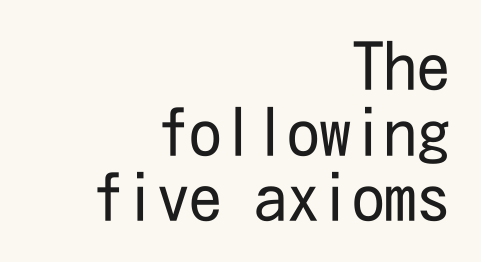
Glyph-to-glyph distance matches everyday printed text. This sample uses a sans-serif face. Nope, not italic — everything's standing straight. Ink coverage per letter is moderate at most. This sample trades vertical openness for compactness between lines.
